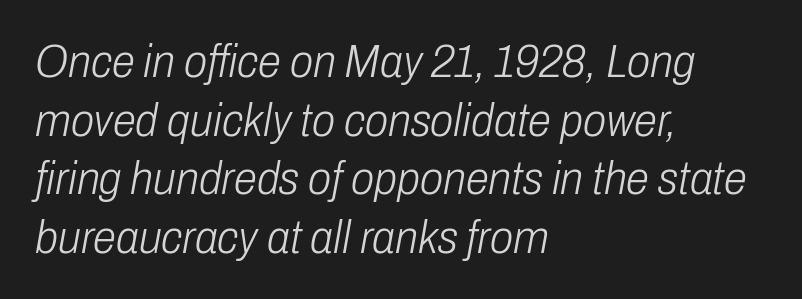
The image shows 47 px light, condensed type, italic (leaning right); set left-aligned, normal line spacing (1.25x), normal letter spacing, not underlined; low stroke contrast and a medium x-height.
